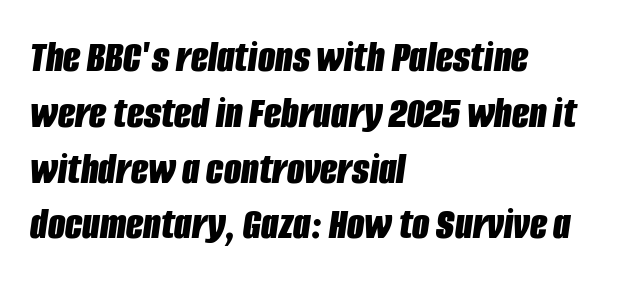
{"italic": "yes", "lean": "right", "slant_degrees": 8, "bold": "yes", "weight": "bold", "width": "condensed", "stroke_contrast": "low", "x_height": "large", "monospaced": "no", "underline": "no", "align": "left", "line_spacing_ratio": 1.24, "letter_spacing": "normal", "letter_spacing_em": 0.0, "glyph_px": 45}
